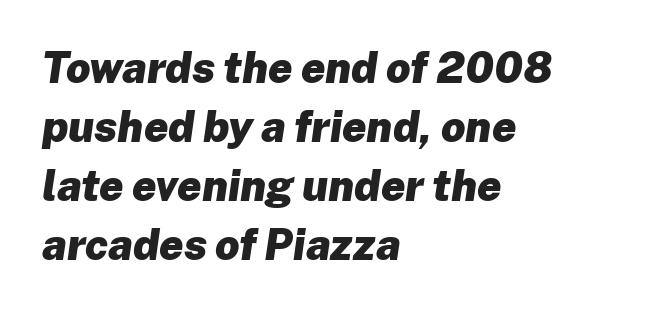
{"italic": "yes", "lean": "right", "slant_degrees": 8, "bold": "yes", "weight": "heavy", "width": "normal", "stroke_contrast": "low", "x_height": "medium", "monospaced": "no", "underline": "no", "align": "left", "line_spacing": "normal", "line_spacing_ratio": 1.37, "letter_spacing": "normal", "letter_spacing_em": 0.0, "glyph_px": 43}
